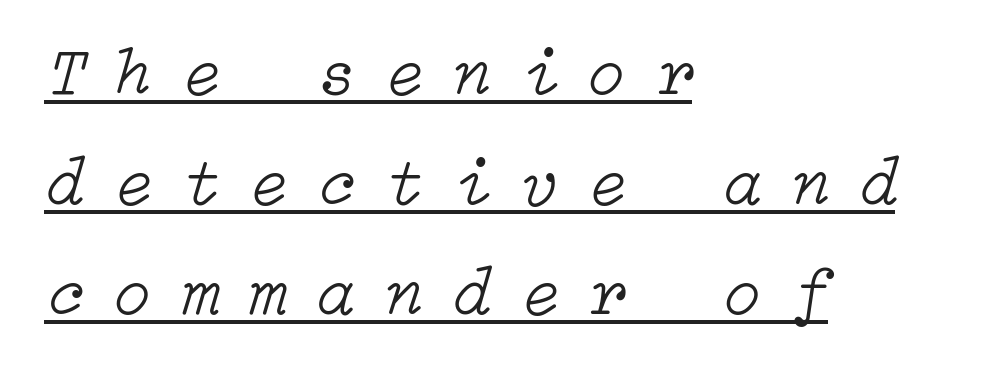
Q: Is the text bold? A: No.
Q: Is the text italic (slanted)? A: Yes, it leans right by about 15 degrees.
Q: Is the text underlined? A: Yes.
Q: How is the paragraph aligned? A: Left-aligned.
Q: Is the spacing between letters normal or unusually wide? A: Unusually wide.
Q: Is the spacing between lines tight, normal or loose? A: Normal.
Q: Width (condensed, normal, or wide)? A: Normal.
Q: Stroke contrast? A: Low.
Q: x-height? A: Medium.
